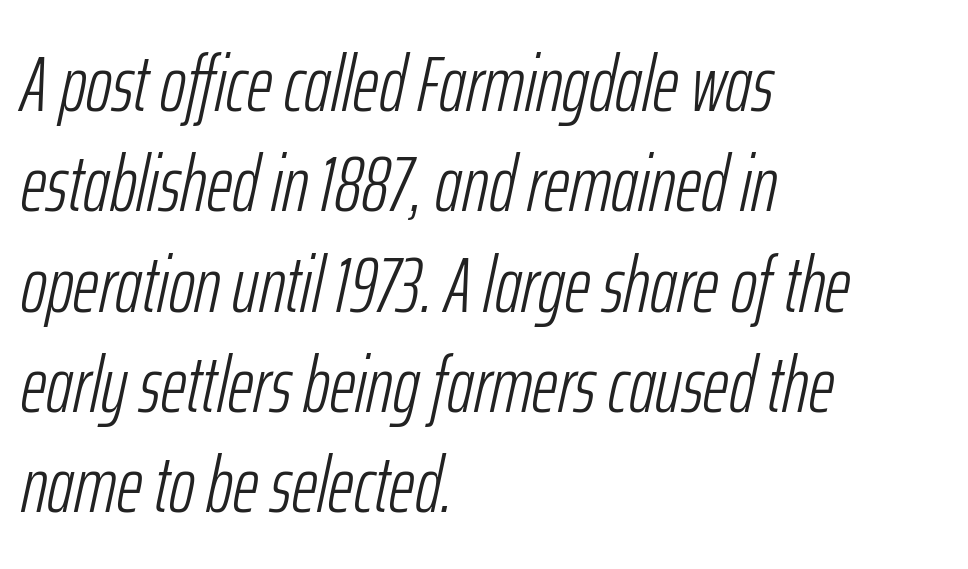
Q: Is the text bold? A: No.
Q: Is the text italic (slanted)? A: Yes, it leans right by about 12 degrees.
Q: Is the text underlined? A: No.
Q: How is the paragraph aligned? A: Left-aligned.
Q: Is the spacing between letters normal or unusually wide? A: Normal.
Q: Is the spacing between lines tight, normal or loose? A: Normal.
Q: Width (condensed, normal, or wide)? A: Condensed.
Q: Stroke contrast? A: Low.
Q: x-height? A: Medium.
Q: Monospaced? A: No.
